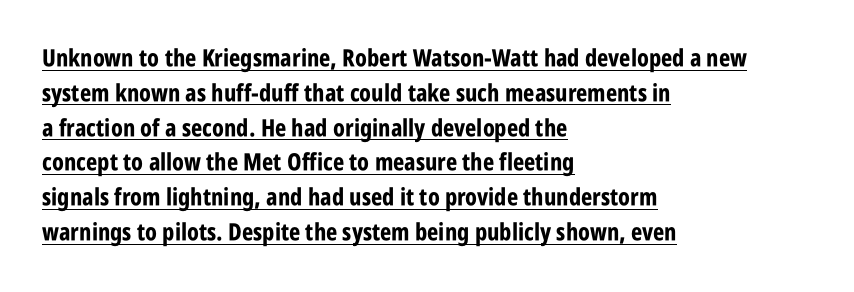
The image shows 24 px bold type, upright; set left-aligned, normal line spacing (1.45x), normal letter spacing, underlined.
